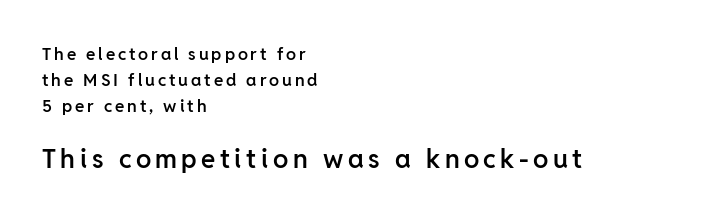
The image shows 26 px text type, upright; set left-aligned, normal line spacing (1.53x), not underlined; the second (bottom) block is 1.53x larger.
